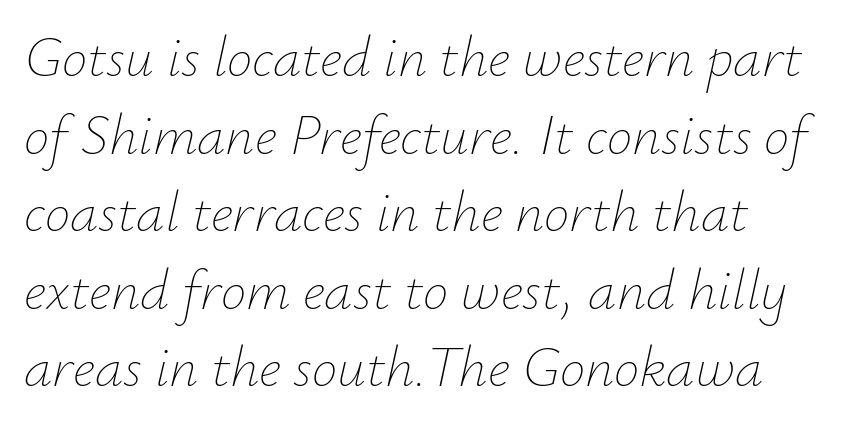
The image shows 57 px thin type, italic (leaning right); set left-aligned, normal line spacing (1.36x), normal letter spacing, not underlined; low stroke contrast and a small x-height.
